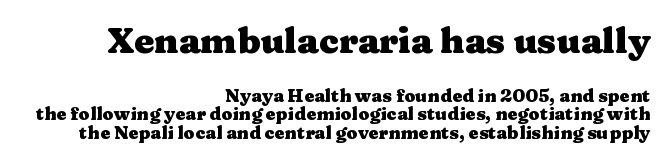
Q: Is the text bold? A: Yes.
Q: Is the text italic (slanted)? A: No, it is upright.
Q: Is the typeface a serif or a sans-serif typeface? A: Serif.
Q: Is the text underlined? A: No.
Q: How is the paragraph aligned? A: Right-aligned.
Q: Is the spacing between letters normal or unusually wide? A: Normal.
Q: Is the spacing between lines tight, normal or loose? A: Tight.
Q: Which block of text is set in a larger size, the first (top) or the second (bottom)? A: The first (top) one.
Q: Width (condensed, normal, or wide)? A: Wide.
Q: Stroke contrast? A: Medium.
Q: x-height? A: Medium.
Q: Monospaced? A: No.
